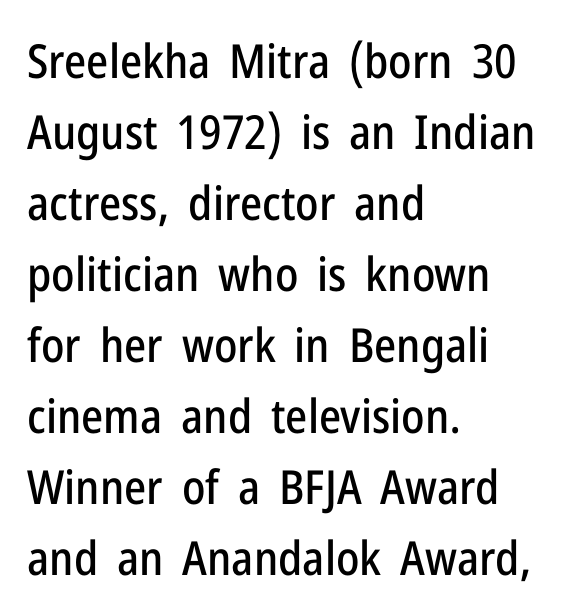
Italic: no, the glyphs are upright roman. A typesetter would label this face a sans. What's the leading like? Ordinary, nothing unusual. Nobody touched the tracking dial on this one. The glyphs are unaccompanied by any horizontal stroke below them. Line starts are locked; line ends wander.
